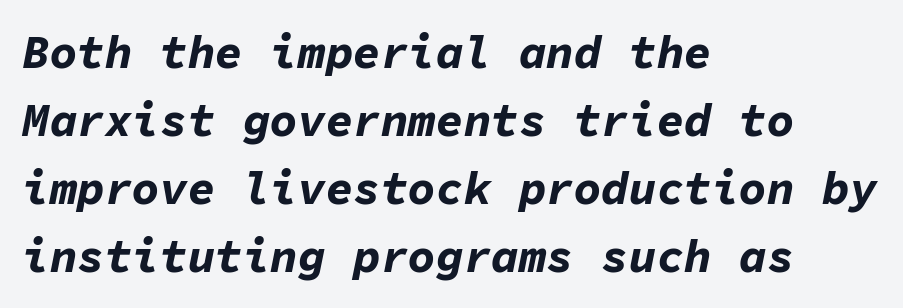
Q: Is the text bold? A: Yes.
Q: Is the text italic (slanted)? A: Yes, it leans right by about 11 degrees.
Q: Is the text underlined? A: No.
Q: How is the paragraph aligned? A: Left-aligned.
Q: Is the spacing between letters normal or unusually wide? A: Normal.
Q: Is the spacing between lines tight, normal or loose? A: Normal.
Q: Width (condensed, normal, or wide)? A: Normal.
Q: Stroke contrast? A: Low.
Q: x-height? A: Medium.
Q: Monospaced? A: Yes.
